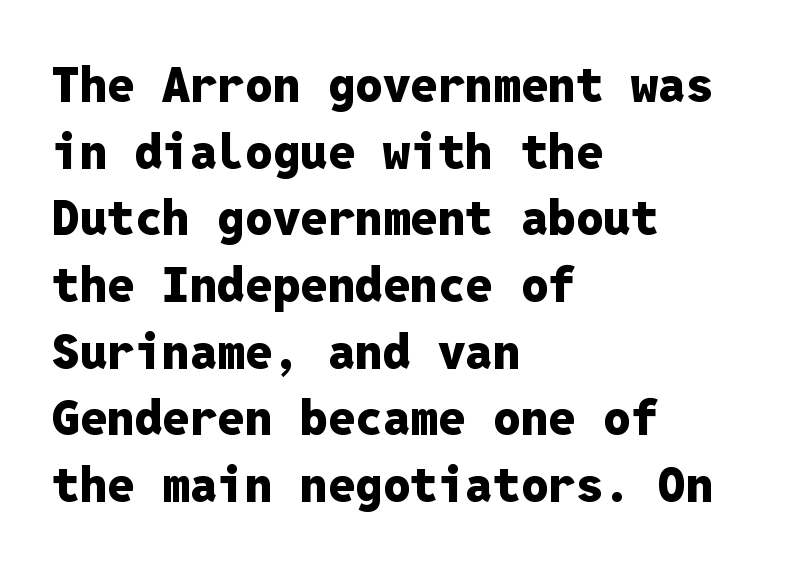
The rendering uses typewriter-style spacing with identical character cells. No extra tracking has been applied to these lines. The lettering holds an erect, upright posture throughout. Normally led — the rows are evenly, conventionally spaced.
